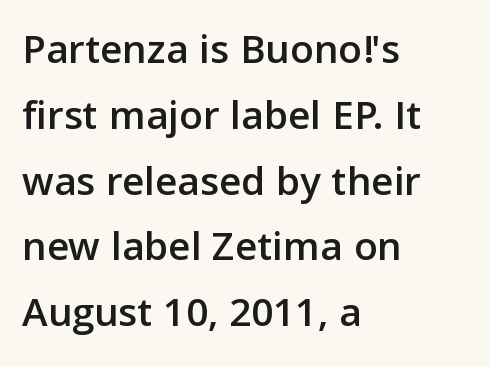
The image shows 43 px sans-serif type, upright; set left-aligned, normal line spacing (1.53x), normal letter spacing, not underlined; low stroke contrast and a medium x-height.
